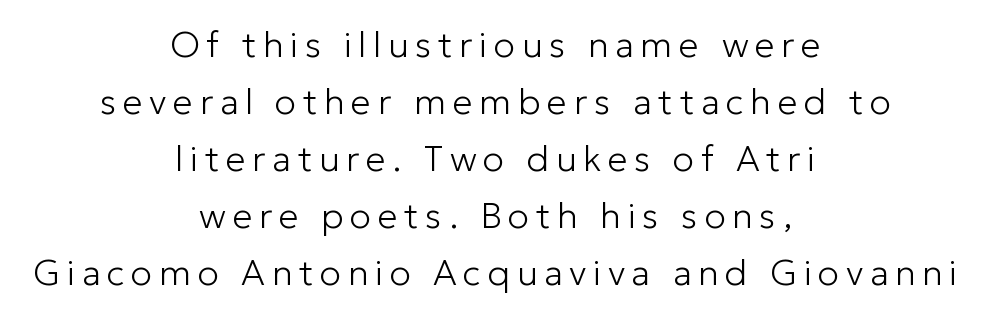
Q: Is the text bold? A: No.
Q: Is the text italic (slanted)? A: No, it is upright.
Q: Is the typeface a serif or a sans-serif typeface? A: Sans-serif.
Q: Is the text underlined? A: No.
Q: How is the paragraph aligned? A: Centered.
Q: Is the spacing between lines tight, normal or loose? A: Normal.
Q: Width (condensed, normal, or wide)? A: Normal.
Q: Stroke contrast? A: Low.
Q: x-height? A: Medium.
Q: Monospaced? A: No.
